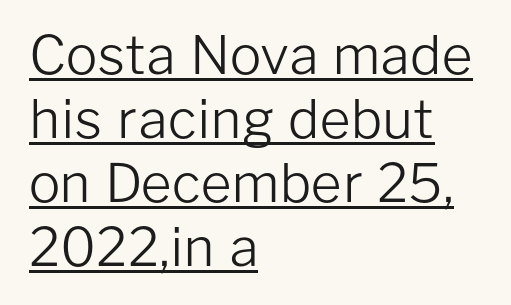
Q: Is the text bold? A: No.
Q: Is the text italic (slanted)? A: No, it is upright.
Q: Is the typeface a serif or a sans-serif typeface? A: Sans-serif.
Q: Is the text underlined? A: Yes.
Q: How is the paragraph aligned? A: Left-aligned.
Q: Is the spacing between letters normal or unusually wide? A: Normal.
Q: Width (condensed, normal, or wide)? A: Normal.
Q: Stroke contrast? A: Low.
Q: x-height? A: Medium.
Q: Monospaced? A: No.
